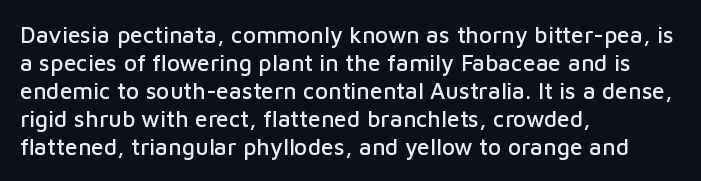
{"italic": "no", "underline": "no", "align": "left", "line_spacing_ratio": 1.22, "letter_spacing": "normal", "letter_spacing_em": 0.0, "glyph_px": 23}
